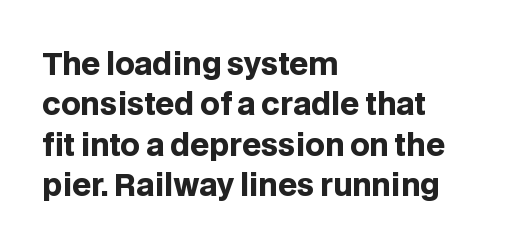
The image shows 30 px heavy sans-serif type, upright; set left-aligned, normal line spacing (1.35x), normal letter spacing, not underlined; low stroke contrast and a large x-height.
